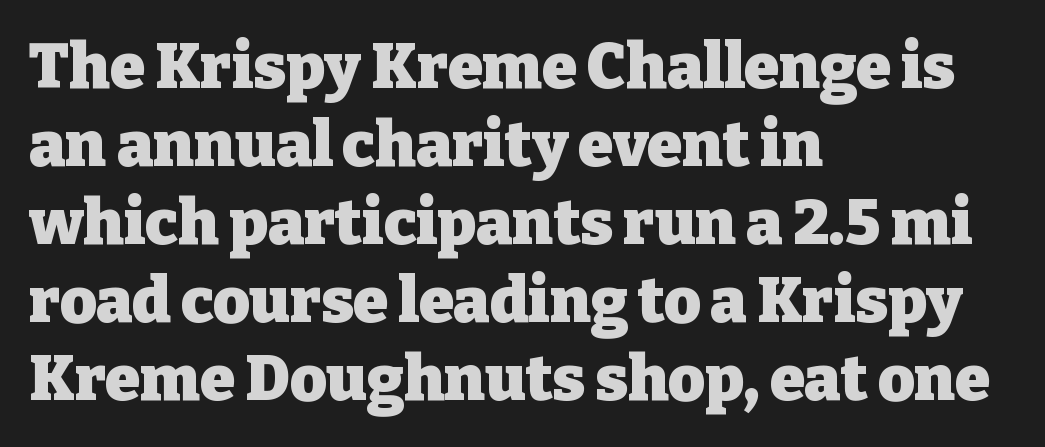
The image shows 63 px heavy serif type, upright; set left-aligned, line spacing 1.24x, normal letter spacing, not underlined; low stroke contrast and a medium x-height.
